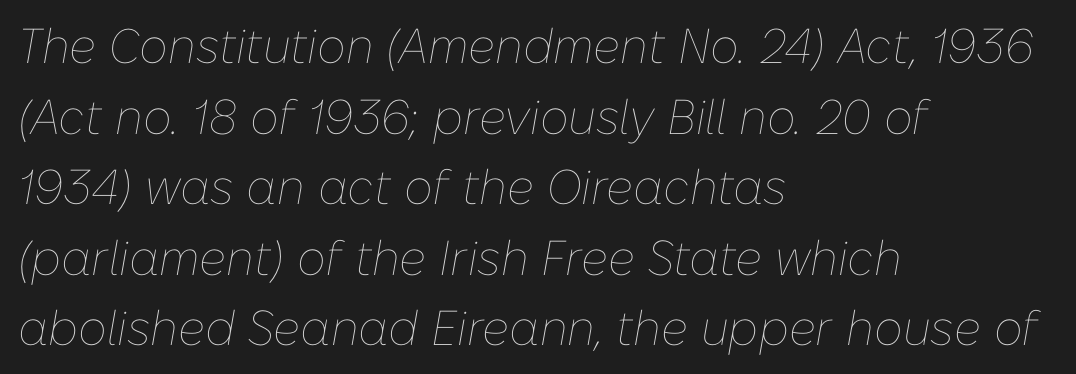
Q: Is the text bold? A: No.
Q: Is the text italic (slanted)? A: Yes, it leans right by about 10 degrees.
Q: Is the text underlined? A: No.
Q: How is the paragraph aligned? A: Left-aligned.
Q: Is the spacing between letters normal or unusually wide? A: Normal.
Q: Is the spacing between lines tight, normal or loose? A: Normal.
Q: Width (condensed, normal, or wide)? A: Normal.
Q: Stroke contrast? A: Low.
Q: x-height? A: Medium.
Q: Monospaced? A: No.
